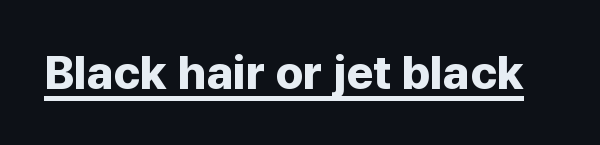
The image shows 47 px bold sans-serif type, upright; set normal letter spacing, underlined; low stroke contrast and a medium x-height.
